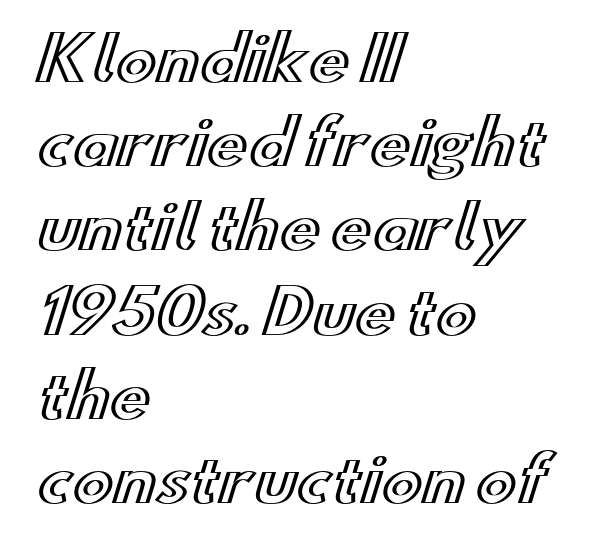
{"width": "wide", "x_height": "small", "monospaced": "no", "underline": "no", "align": "left", "line_spacing": "normal", "line_spacing_ratio": 1.38, "letter_spacing": "normal", "letter_spacing_em": 0.0, "glyph_px": 61}
